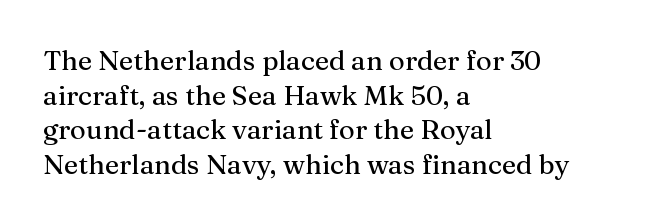
Q: Is the text italic (slanted)? A: No, it is upright.
Q: Is the text underlined? A: No.
Q: How is the paragraph aligned? A: Left-aligned.
Q: Is the spacing between letters normal or unusually wide? A: Normal.
Q: Is the spacing between lines tight, normal or loose? A: Normal.
